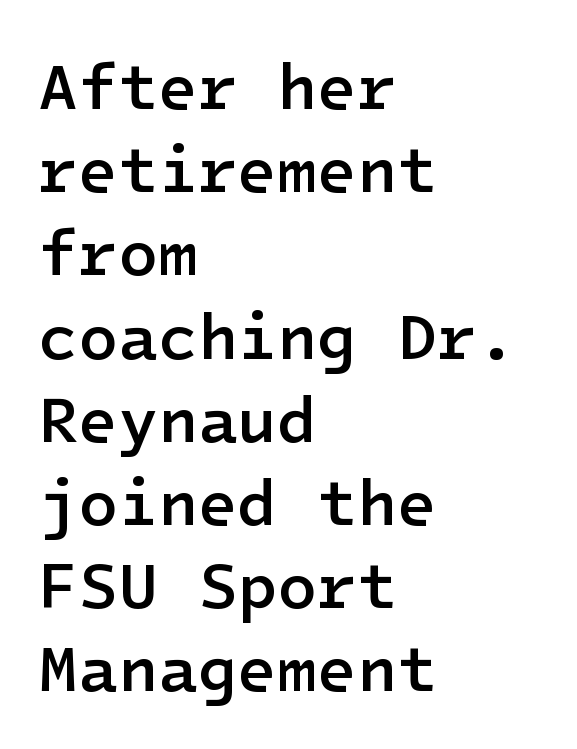
A typesetter would label this face a sans. A typesetter would call this leading conventional body-copy spacing. Is the block centered? No — it sits flush against the left margin. How are the letters spaced? Ordinarily, with no added tracking. Is the type bold? Partly — it's a semibold, heavier than regular but not fully bold. Has an underline been added? It has not.
